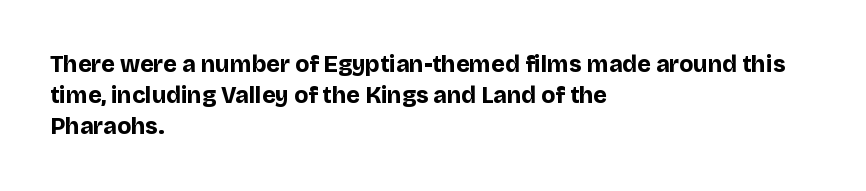
It's the straight-up-and-down kind of type. Descender tails drop into unmarked territory. Weight check: bold — yes, fully. Line beginnings align vertically; line endings do not.
